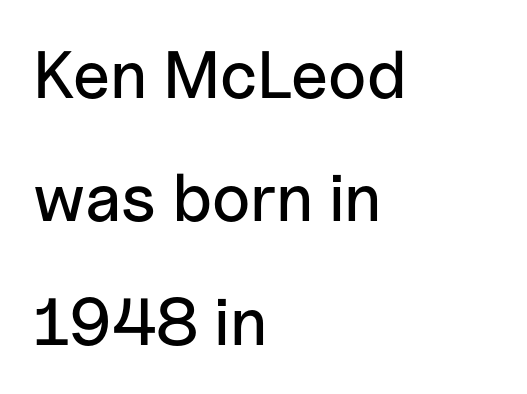
The image shows 67 px sans-serif type, upright; set left-aligned, line spacing 1.84x, normal letter spacing, not underlined; low stroke contrast and a medium x-height.
